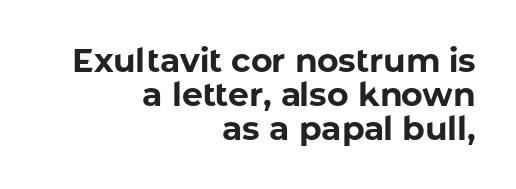
Q: Is the text bold? A: Yes.
Q: Is the text italic (slanted)? A: No, it is upright.
Q: Is the typeface a serif or a sans-serif typeface? A: Sans-serif.
Q: Is the text underlined? A: No.
Q: How is the paragraph aligned? A: Right-aligned.
Q: Is the spacing between letters normal or unusually wide? A: Normal.
Q: Is the spacing between lines tight, normal or loose? A: Tight.
Q: Width (condensed, normal, or wide)? A: Normal.
Q: Stroke contrast? A: Low.
Q: x-height? A: Medium.
Q: Monospaced? A: No.
